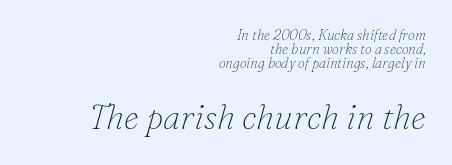
The image shows 34 px thin serif type, italic (leaning right); set right-aligned, tight line spacing (1.0x), normal letter spacing, not underlined; the second (bottom) block is 2.43x larger; low stroke contrast and a small x-height.
